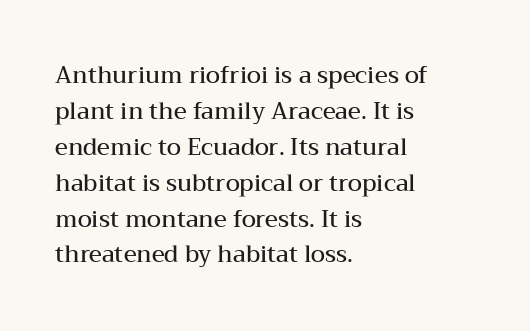
Visually the block forms a straight wall on the left and a jagged coastline on the right. Bold? Not quite — semibold, heavier than regular but stopping short. Horizontal bands of white between lines are of average thickness. Inter-character spacing is left at the font's built-in metrics.
